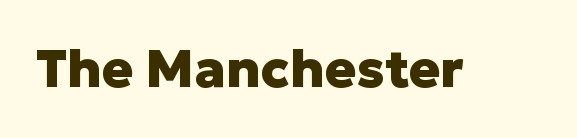
Q: Is the text bold? A: Yes.
Q: Is the text italic (slanted)? A: No, it is upright.
Q: Is the typeface a serif or a sans-serif typeface? A: Sans-serif.
Q: Is the text underlined? A: No.
Q: Is the spacing between letters normal or unusually wide? A: Normal.
Q: Width (condensed, normal, or wide)? A: Normal.
Q: Stroke contrast? A: Low.
Q: x-height? A: Medium.
Q: Monospaced? A: No.
